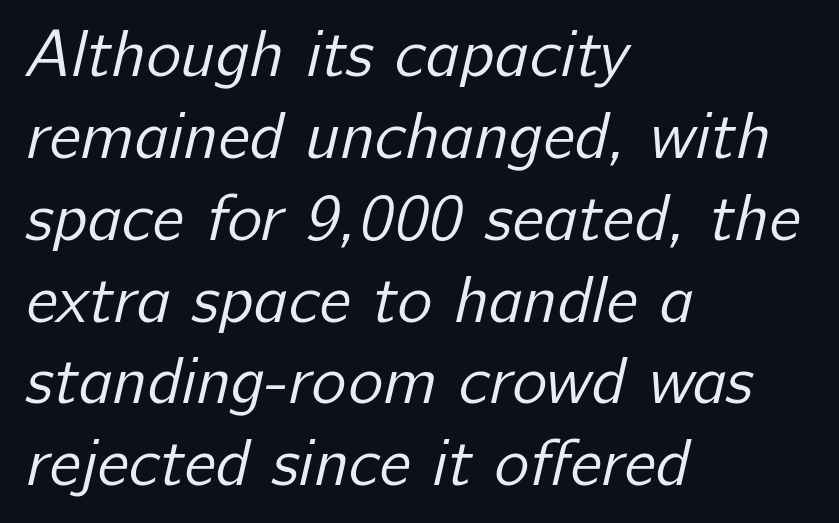
Q: Is the text bold? A: No.
Q: Is the typeface a serif or a sans-serif typeface? A: Sans-serif.
Q: Is the text underlined? A: No.
Q: How is the paragraph aligned? A: Left-aligned.
Q: Is the spacing between letters normal or unusually wide? A: Normal.
Q: Width (condensed, normal, or wide)? A: Normal.
Q: Stroke contrast? A: Low.
Q: x-height? A: Medium.
Q: Monospaced? A: No.
